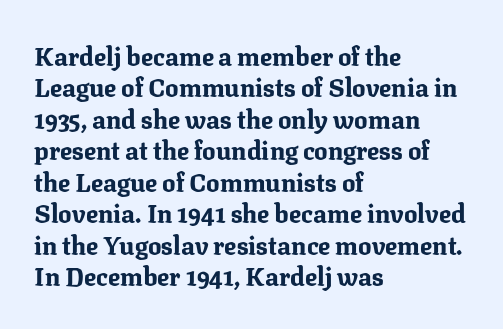
Q: Is the text bold? A: Yes.
Q: Is the text italic (slanted)? A: No, it is upright.
Q: Is the text underlined? A: No.
Q: How is the paragraph aligned? A: Left-aligned.
Q: Is the spacing between letters normal or unusually wide? A: Normal.
Q: Is the spacing between lines tight, normal or loose? A: Normal.
